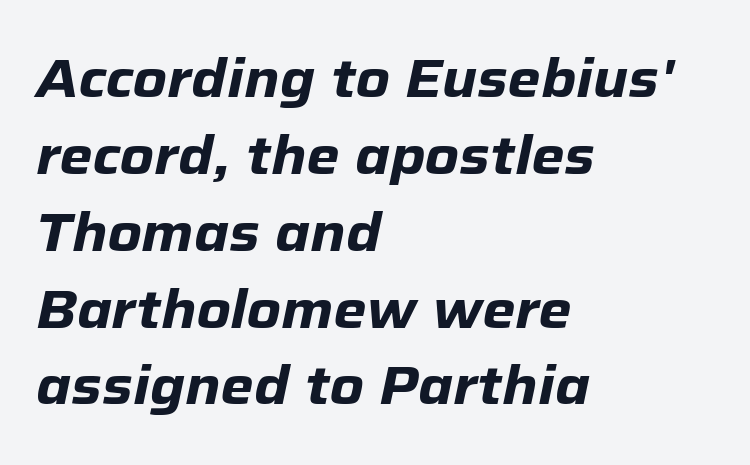
The image shows 53 px heavy type, italic (leaning right); set left-aligned, normal line spacing (1.45x), normal letter spacing, not underlined; low stroke contrast and a medium x-height.
